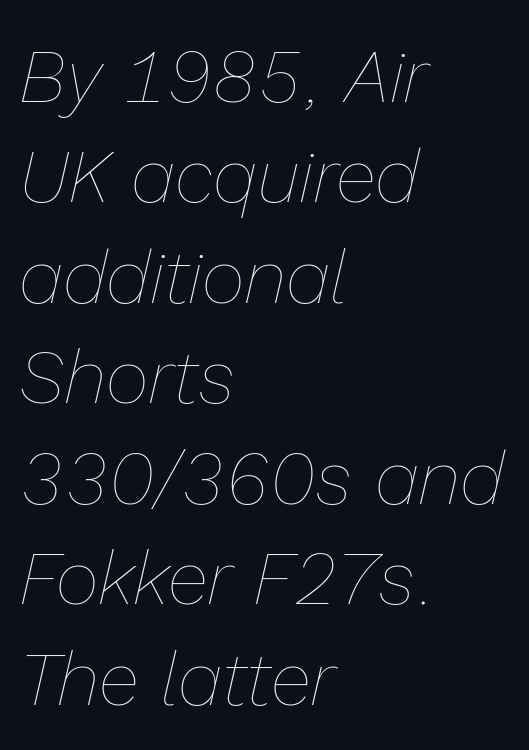
Students, observe: this is what conventionally led text looks like. The passage shown is typed in a proportional face where columns would drift. Is the stroke heavy? The answer is a plain regular-or-lighter. Underlining? Definitely not there. Observe the ordinary spacing: letters are neighbours, not strangers.
